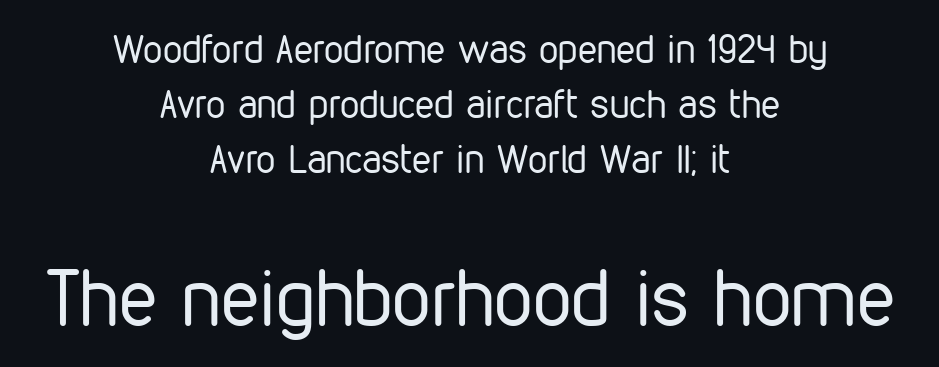
Q: Is the text bold? A: No.
Q: Is the text italic (slanted)? A: No, it is upright.
Q: Is the typeface a serif or a sans-serif typeface? A: Sans-serif.
Q: Is the text underlined? A: No.
Q: How is the paragraph aligned? A: Centered.
Q: Is the spacing between letters normal or unusually wide? A: Normal.
Q: Is the spacing between lines tight, normal or loose? A: Normal.
Q: Which block of text is set in a larger size, the first (top) or the second (bottom)? A: The second (bottom) one.
Q: Width (condensed, normal, or wide)? A: Condensed.
Q: Stroke contrast? A: Low.
Q: x-height? A: Medium.
Q: Monospaced? A: No.
